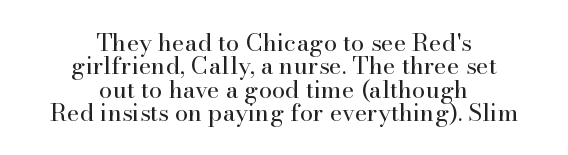
{"italic": "no", "bold": "no", "underline": "no", "align": "center", "line_spacing": "tight", "line_spacing_ratio": 0.97, "letter_spacing": "normal", "letter_spacing_em": 0.0, "glyph_px": 24}
